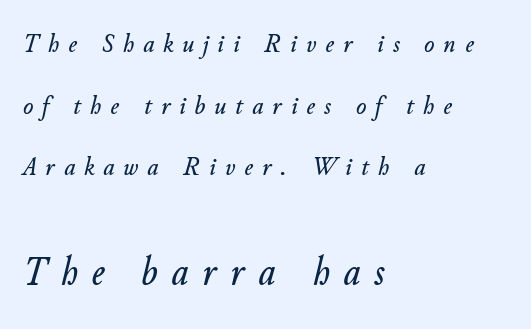
The image shows 41 px text type, italic (leaning right); set left-aligned, loose line spacing (2.28x), unusually wide letter spacing (+0.34 em), not underlined; the second (bottom) block is 1.52x larger; low stroke contrast and a small x-height.
